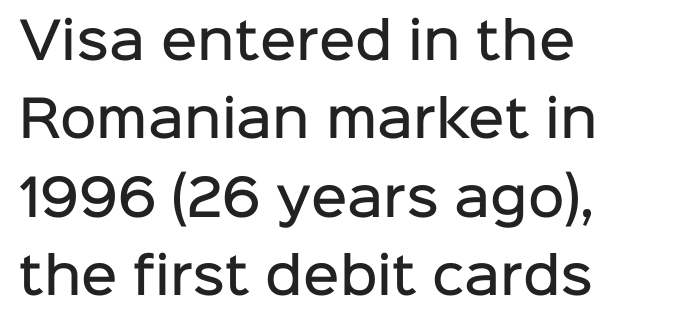
Q: Is the text bold? A: Semi-bold.
Q: Is the text italic (slanted)? A: No, it is upright.
Q: Is the typeface a serif or a sans-serif typeface? A: Sans-serif.
Q: Is the text underlined? A: No.
Q: How is the paragraph aligned? A: Left-aligned.
Q: Is the spacing between letters normal or unusually wide? A: Normal.
Q: Is the spacing between lines tight, normal or loose? A: Normal.
Q: Width (condensed, normal, or wide)? A: Normal.
Q: Stroke contrast? A: Low.
Q: x-height? A: Medium.
Q: Monospaced? A: No.
